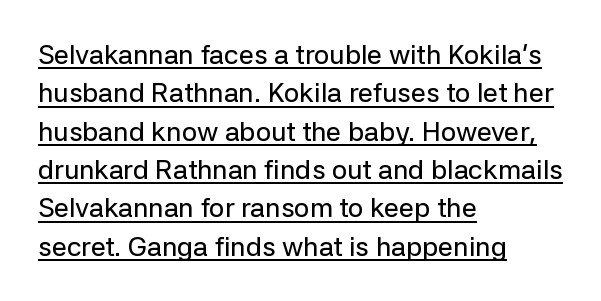
Does the copy run flush right? No — it runs flush left. The type sits square on the baseline with zero lean. These lines sit exactly where default settings would place them. Between one letter and the next there's only the usual sliver of space. The typesetter has applied underlining to the passage shown.
